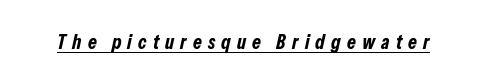
{"italic": "yes", "lean": "right", "slant_degrees": 13, "bold": "yes", "underline": "yes", "letter_spacing": "wide", "letter_spacing_em": 0.31, "glyph_px": 20}
